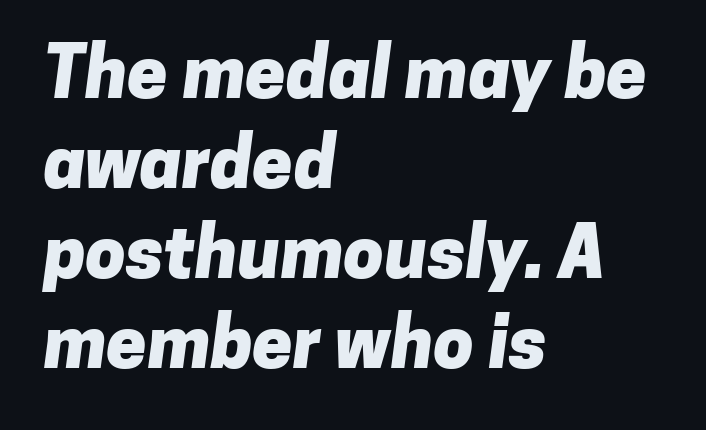
The string is rendered with underlining switched off. Do the characters align in a grid? No, the font is proportional. Weight check: bold — yes, fully. Is there much room between lines? A standard amount, neither cramped nor airy.
